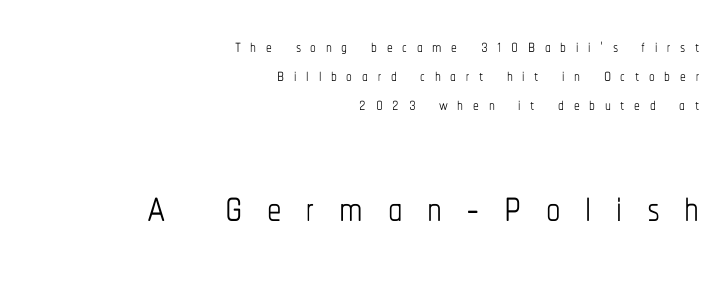
The image shows 58 px thin, condensed type, upright; set right-aligned, normal line spacing (1.26x), unusually wide letter spacing (+0.42 em), not underlined; the second (bottom) block is 2.52x larger; low stroke contrast and a medium x-height.
